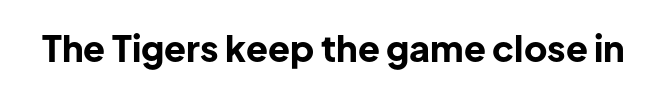
This sample uses plain, unmodified letter spacing. Examine the stroke ends and you'll find no serifs. Spacing verdict: proportional, widths tailored to each character. The specimen reads as upright at a glance.
